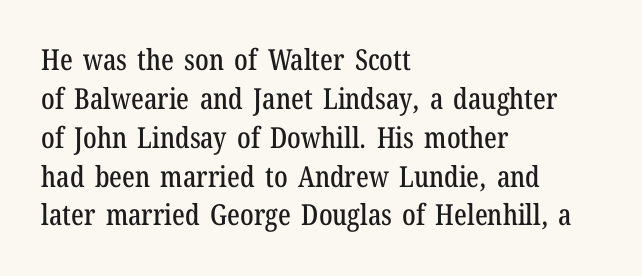
Q: Is the text italic (slanted)? A: No, it is upright.
Q: Is the typeface a serif or a sans-serif typeface? A: Serif.
Q: Is the text underlined? A: No.
Q: How is the paragraph aligned? A: Left-aligned.
Q: Is the spacing between letters normal or unusually wide? A: Normal.
Q: Is the spacing between lines tight, normal or loose? A: Normal.
Q: Width (condensed, normal, or wide)? A: Condensed.
Q: Stroke contrast? A: Low.
Q: x-height? A: Medium.
Q: Monospaced? A: No.
